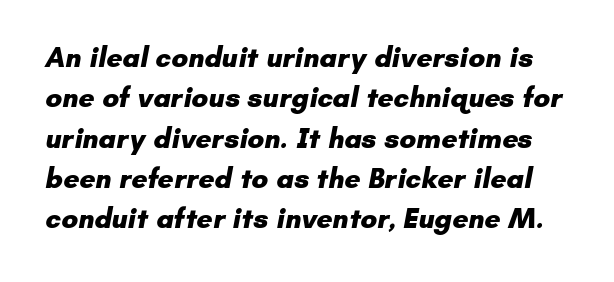
{"serif": "no", "bold": "yes", "weight": "heavy", "width": "normal", "stroke_contrast": "low", "x_height": "small", "monospaced": "no", "underline": "no", "line_spacing": "normal", "line_spacing_ratio": 1.44, "letter_spacing": "normal", "letter_spacing_em": 0.0, "glyph_px": 28}
